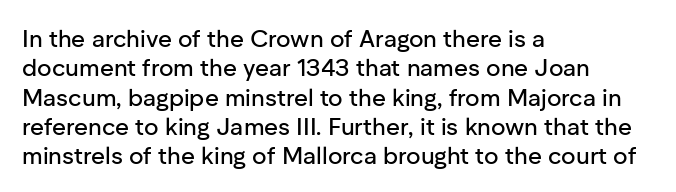
{"italic": "no", "underline": "no", "align": "left", "line_spacing_ratio": 1.22, "letter_spacing": "normal", "letter_spacing_em": 0.0, "glyph_px": 24}
